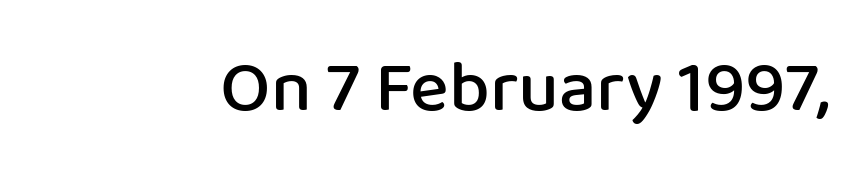
The image shows 73 px semibold sans-serif type, upright; set normal letter spacing, not underlined; low stroke contrast and a medium x-height.
